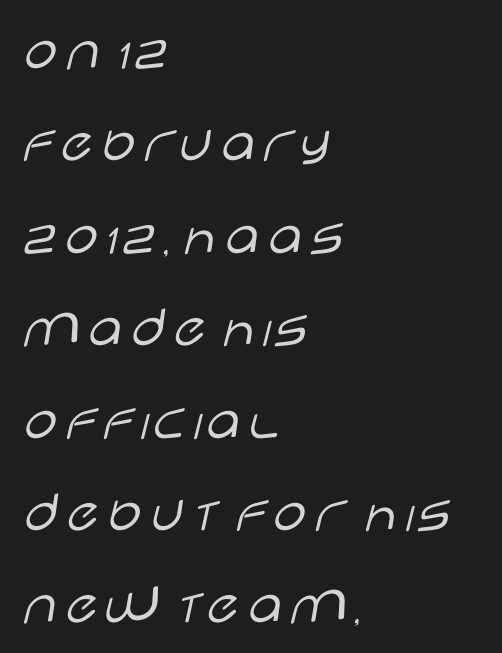
{"serif": "no", "bold": "no", "weight": "light", "width": "wide", "stroke_contrast": "low", "x_height": "large", "monospaced": "no", "underline": "no", "align": "left", "line_spacing": "normal", "line_spacing_ratio": 1.54, "letter_spacing": "normal", "letter_spacing_em": 0.0, "glyph_px": 60}
